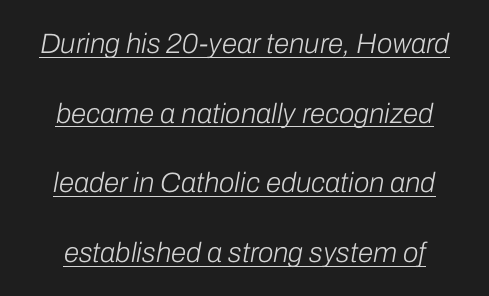
The image shows 28 px light type, italic (leaning right); set centered, loose line spacing (2.49x), normal letter spacing, underlined; low stroke contrast and a medium x-height.
